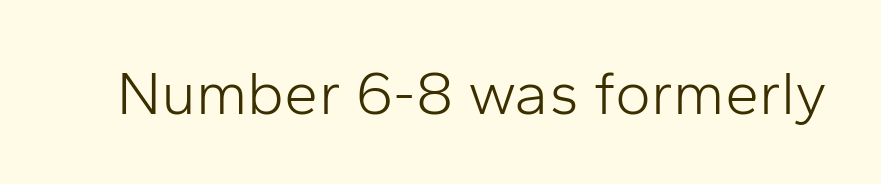
The image shows 61 px light sans-serif type, upright; set normal letter spacing, not underlined; low stroke contrast and a medium x-height.
